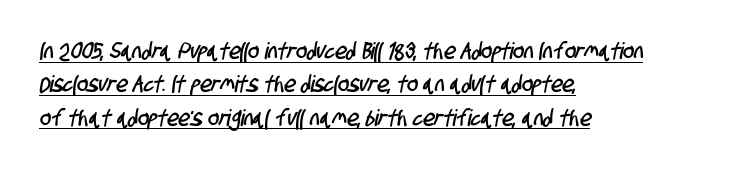
The image shows 23 px text type; set left-aligned, normal line spacing (1.45x), normal letter spacing, underlined.
